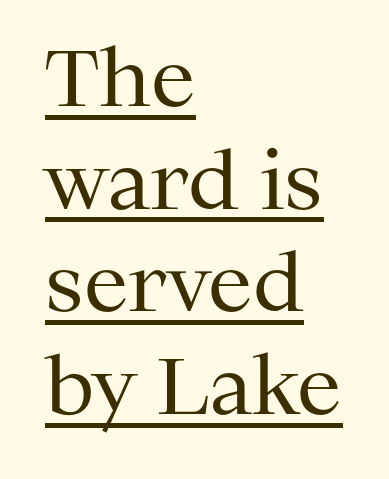
Left-aligned paragraph, ragged on the right. A serif font was chosen for this passage. The font's upright variant was chosen for this text. There is no visible air inserted between adjacent glyphs. You could not count columns in this text — the font is proportionally spaced.
